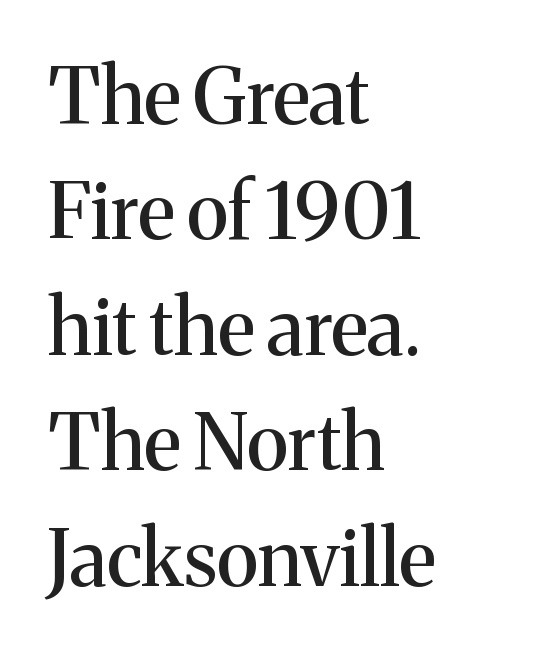
The image shows 77 px serif type, upright; set left-aligned, normal line spacing (1.5x), normal letter spacing, not underlined; medium stroke contrast and a medium x-height.
